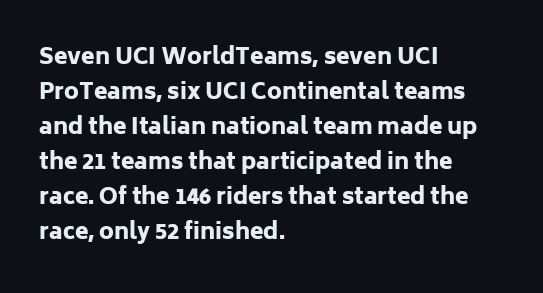
Horizontal bands of white between lines are of average thickness. The rendering keeps characters at their native spacing. Line beginnings align vertically; line endings do not. The font is running at its bold setting. No italicization has been applied; the sample stays upright.
